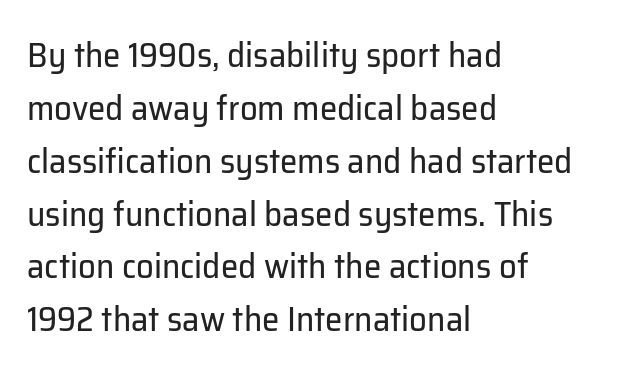
{"serif": "no", "italic": "no", "bold": "no", "weight": "regular", "width": "normal", "stroke_contrast": "low", "x_height": "medium", "monospaced": "no", "underline": "no", "align": "left", "line_spacing": "normal", "line_spacing_ratio": 1.51, "letter_spacing": "normal", "letter_spacing_em": 0.0, "glyph_px": 35}
